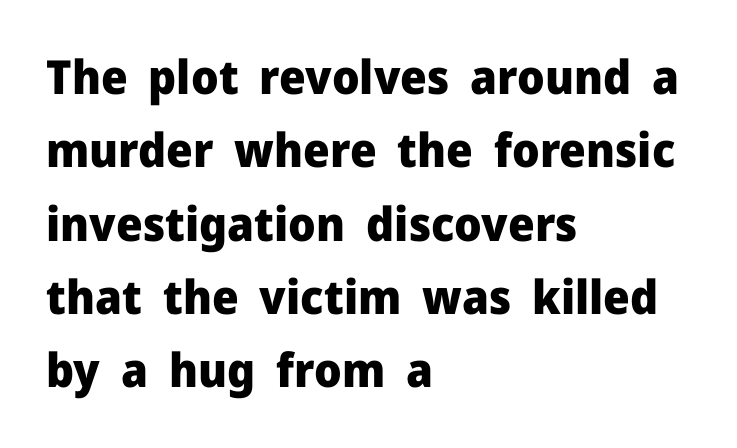
The image shows 47 px heavy sans-serif type, upright; set left-aligned, normal line spacing (1.56x), normal letter spacing, not underlined; low stroke contrast and a medium x-height.
